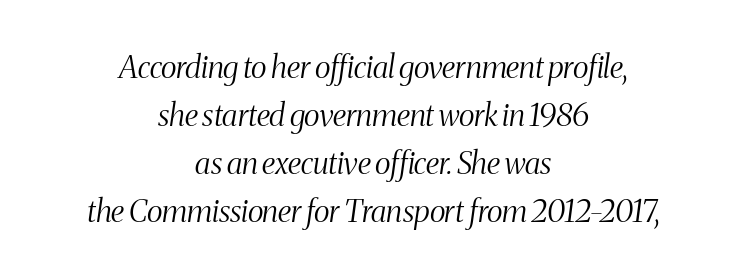
The image shows 31 px light, condensed serif type, italic (leaning right); set centered, normal line spacing (1.55x), normal letter spacing, not underlined; medium stroke contrast and a medium x-height.
